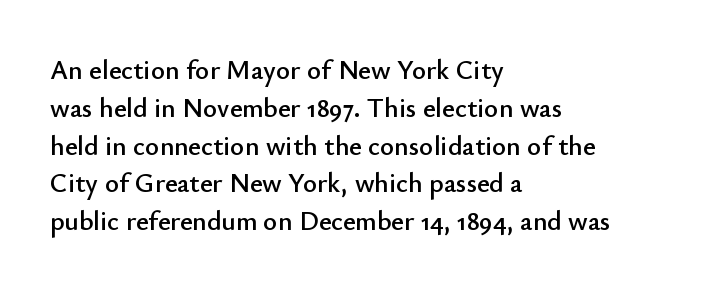
Q: Is the text italic (slanted)? A: No, it is upright.
Q: Is the text underlined? A: No.
Q: How is the paragraph aligned? A: Left-aligned.
Q: Is the spacing between letters normal or unusually wide? A: Normal.
Q: Is the spacing between lines tight, normal or loose? A: Normal.
